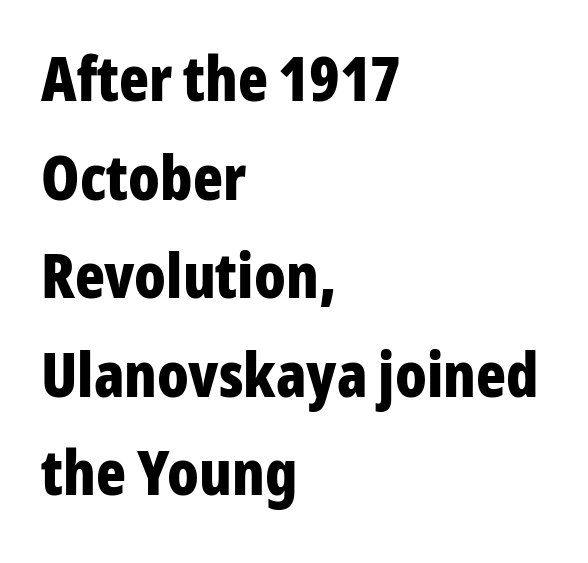
The compositor pushed each line to the left boundary. This is the regular roman posture of the typeface. Strokes here are thick enough to call this a true bold. The characters display no serif detailing; their extremities are plain.
